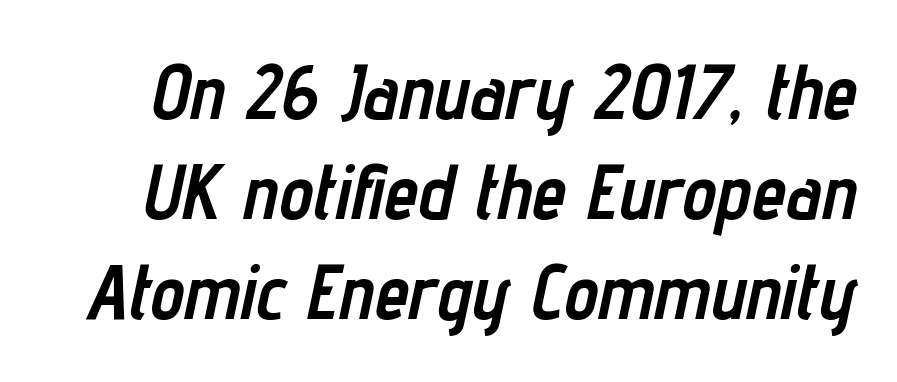
A normal amount of white space separates one row of letters from the next. Descender tails drop into unmarked territory. I'd describe the lettering as bold — thick and assertive. Characters follow at the spacing the type designer built in. Think of a printed novel: that variable character pitch is what you see here.
